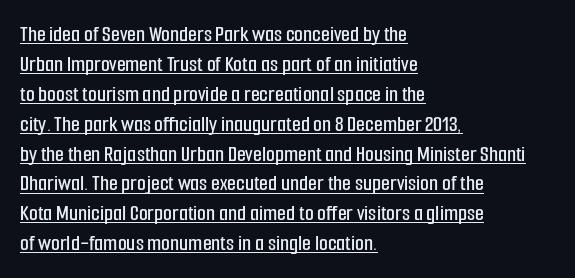
The image shows 23 px text type, upright; set left-aligned, normal line spacing (1.3x), normal letter spacing, underlined.
